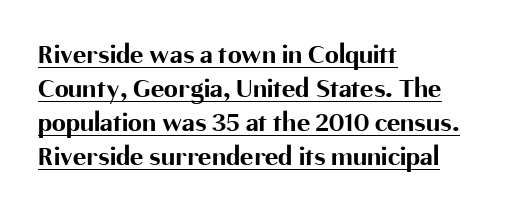
The letters stand upright; this is a roman face. The glyphs in this specimen are sans serif. Words appear dense and cohesive because spacing is normal. Caption: bold face, heavy strokes. A typesetter would call this proportional, since set widths differ per character.
